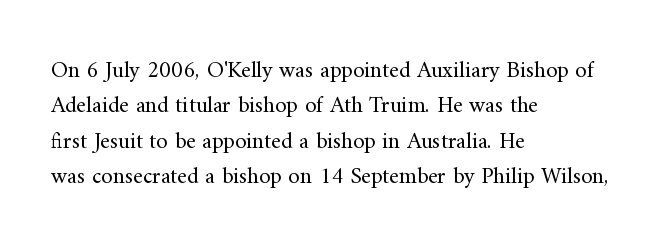
The image shows 23 px text type, upright; set left-aligned, normal line spacing (1.54x), normal letter spacing, not underlined.
